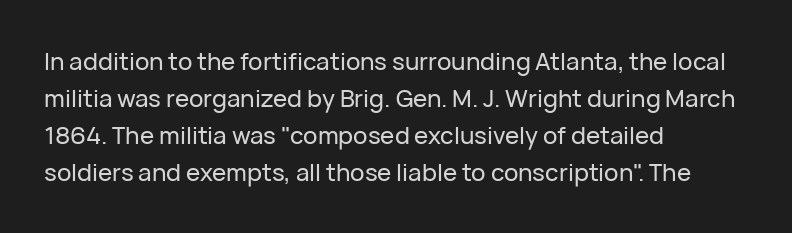
Q: Is the text italic (slanted)? A: No, it is upright.
Q: Is the text underlined? A: No.
Q: How is the paragraph aligned? A: Left-aligned.
Q: Is the spacing between letters normal or unusually wide? A: Normal.
Q: Is the spacing between lines tight, normal or loose? A: Normal.
